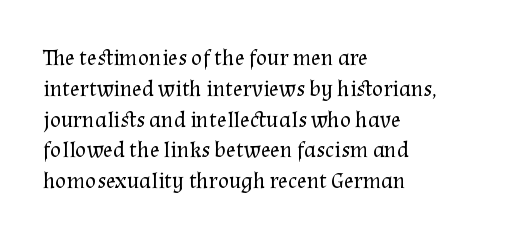
Q: Is the text bold? A: No.
Q: Is the text italic (slanted)? A: No, it is upright.
Q: Is the text underlined? A: No.
Q: How is the paragraph aligned? A: Left-aligned.
Q: Is the spacing between letters normal or unusually wide? A: Normal.
Q: Is the spacing between lines tight, normal or loose? A: Normal.
